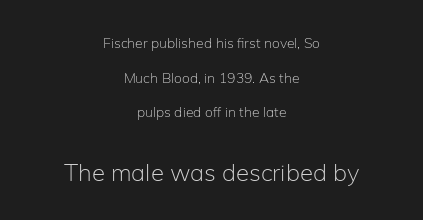
{"italic": "no", "bold": "no", "underline": "no", "align": "center", "line_spacing": "loose", "line_spacing_ratio": 2.47, "letter_spacing": "normal", "letter_spacing_em": 0.0, "larger_block": "second", "size_ratio": 1.71, "glyph_px": 24}
